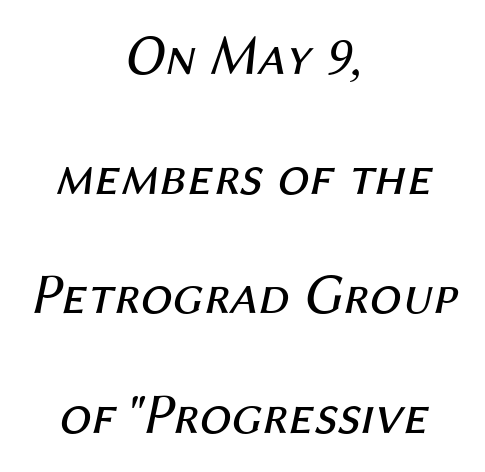
Q: Is the text bold? A: No.
Q: Is the text italic (slanted)? A: Yes, it leans right by about 12 degrees.
Q: Is the text underlined? A: No.
Q: How is the paragraph aligned? A: Centered.
Q: Is the spacing between letters normal or unusually wide? A: Normal.
Q: Is the spacing between lines tight, normal or loose? A: Loose.
Q: Width (condensed, normal, or wide)? A: Normal.
Q: Stroke contrast? A: Medium.
Q: x-height? A: Medium.
Q: Monospaced? A: No.
